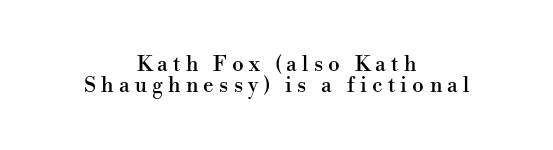
The image shows 21 px text type, upright; set centered, tight line spacing (1.0x), unusually wide letter spacing (+0.25 em), not underlined.
